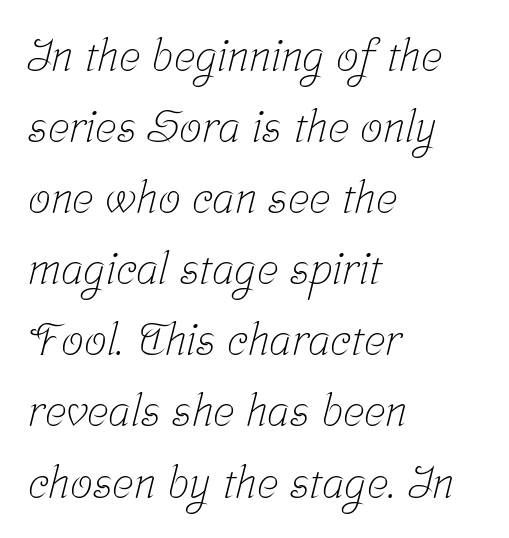
The image shows 45 px light, condensed serif type; set left-aligned, normal line spacing (1.58x), normal letter spacing, not underlined; low stroke contrast and a medium x-height.
